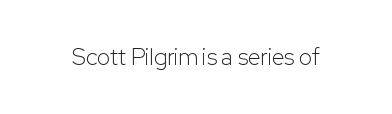
The type is set solid horizontally, with unmodified tracking. Words float on clear page, feet unadorned. A quiet, ordinary-to-light weight characterises the typeface. The type sits square on the baseline with zero lean.
